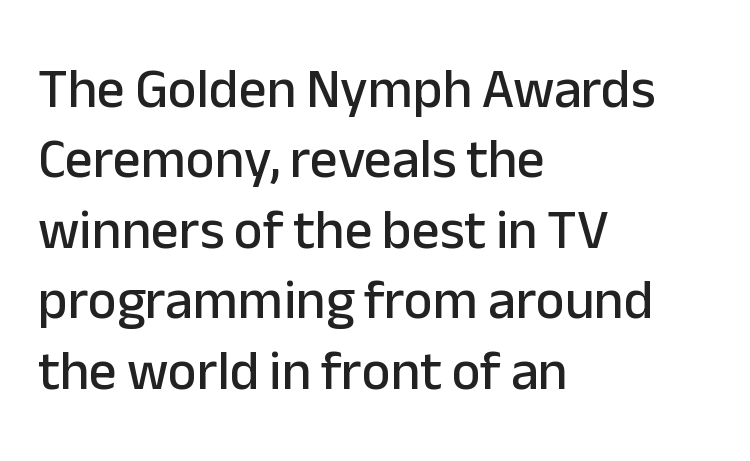
The image shows 55 px sans-serif type, upright; set left-aligned, normal line spacing (1.28x), normal letter spacing, not underlined; low stroke contrast and a medium x-height.
